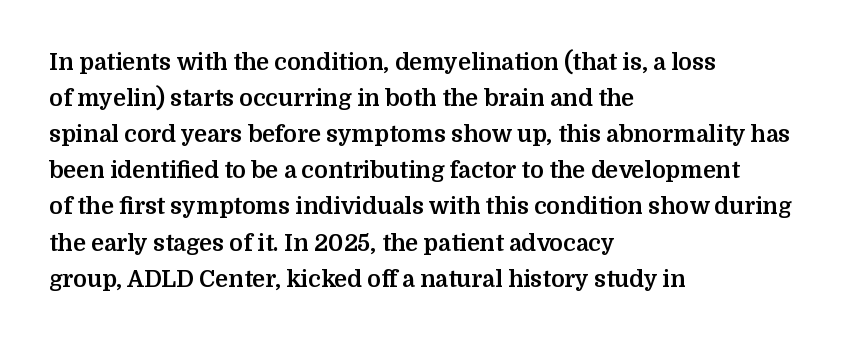
Q: Is the text bold? A: Yes.
Q: Is the text italic (slanted)? A: No, it is upright.
Q: Is the text underlined? A: No.
Q: How is the paragraph aligned? A: Left-aligned.
Q: Is the spacing between letters normal or unusually wide? A: Normal.
Q: Is the spacing between lines tight, normal or loose? A: Normal.
